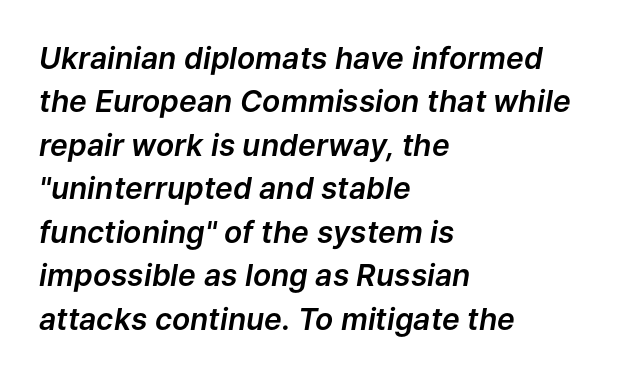
Q: Is the text italic (slanted)? A: Yes, it leans right by about 9 degrees.
Q: Is the text underlined? A: No.
Q: How is the paragraph aligned? A: Left-aligned.
Q: Is the spacing between letters normal or unusually wide? A: Normal.
Q: Is the spacing between lines tight, normal or loose? A: Normal.
Q: Width (condensed, normal, or wide)? A: Normal.
Q: Stroke contrast? A: Low.
Q: x-height? A: Medium.
Q: Monospaced? A: No.
